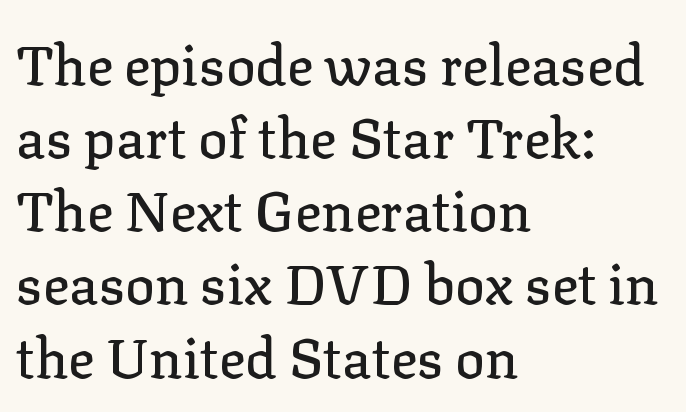
The space between consecutive lines is moderate. These lines are set flush left with a ragged right edge. In terms of posture, this sample is upright. Has an underline been added? It has not. The font family rendered here belongs to the serif group. No extra tracking has been applied to these lines.
